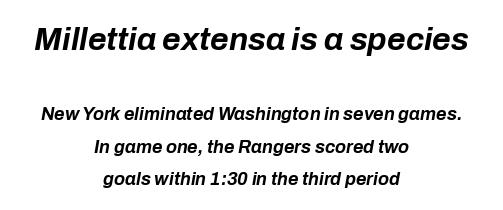
{"italic": "yes", "lean": "right", "slant_degrees": 10, "bold": "yes", "weight": "bold", "width": "normal", "stroke_contrast": "low", "x_height": "medium", "monospaced": "no", "underline": "no", "align": "center", "line_spacing_ratio": 1.8, "letter_spacing": "normal", "letter_spacing_em": 0.0, "larger_block": "first", "size_ratio": 1.78, "glyph_px": 32}
